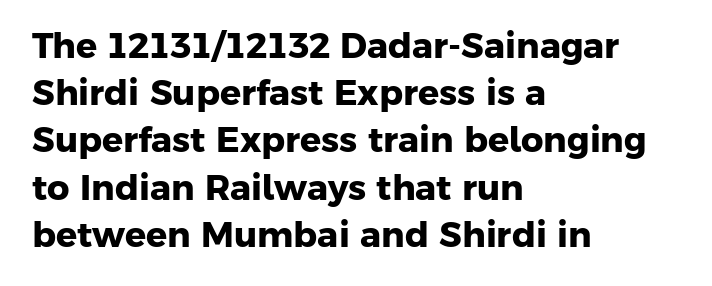
The image shows 35 px heavy sans-serif type; set left-aligned, normal line spacing (1.35x), normal letter spacing, not underlined; low stroke contrast and a medium x-height.
